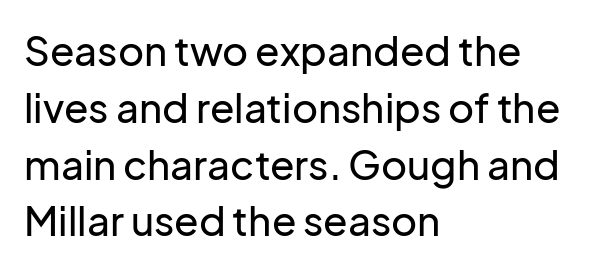
In terms of posture, this sample is upright. You could call the tracking neutral — neither tight nor loose. The typesetter chose a ragged-right arrangement here. Descenders hang freely into open space.
